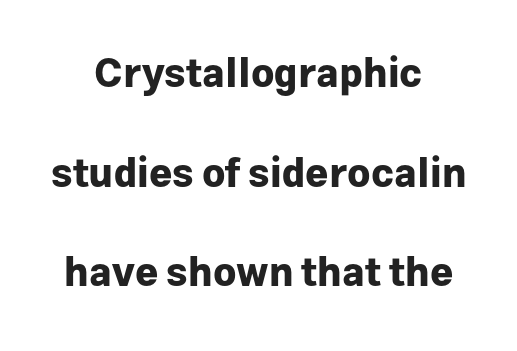
The image shows 40 px bold sans-serif type, upright; set centered, loose line spacing (2.49x), normal letter spacing, not underlined; low stroke contrast and a medium x-height.
